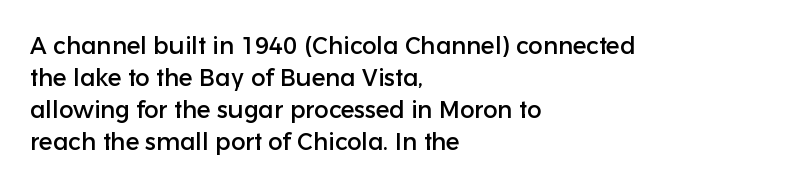
Q: Is the text italic (slanted)? A: No, it is upright.
Q: Is the text underlined? A: No.
Q: How is the paragraph aligned? A: Left-aligned.
Q: Is the spacing between letters normal or unusually wide? A: Normal.
Q: Is the spacing between lines tight, normal or loose? A: Normal.
